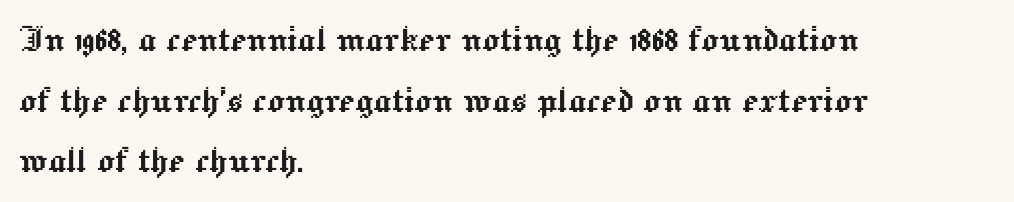
{"italic": "no", "width": "normal", "x_height": "medium", "monospaced": "no", "underline": "no", "align": "left", "line_spacing": "normal", "line_spacing_ratio": 1.41, "letter_spacing": "normal", "letter_spacing_em": 0.0, "glyph_px": 43}
